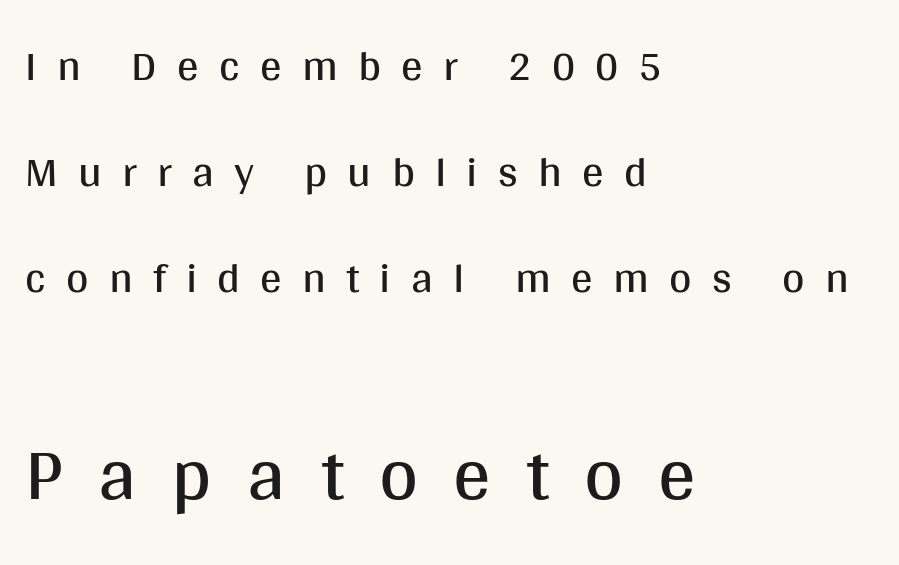
The image shows 75 px regular-weight sans-serif type, upright; set left-aligned, loose line spacing (2.47x), unusually wide letter spacing (+0.47 em), not underlined; the second (bottom) block is 1.74x larger; medium stroke contrast and a large x-height.
